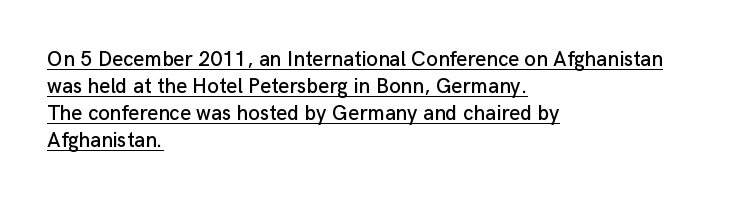
Q: Is the text italic (slanted)? A: No, it is upright.
Q: Is the text underlined? A: Yes.
Q: How is the paragraph aligned? A: Left-aligned.
Q: Is the spacing between letters normal or unusually wide? A: Normal.
Q: Is the spacing between lines tight, normal or loose? A: Normal.
